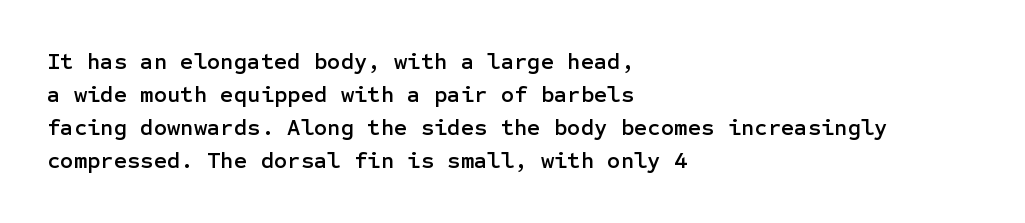
Q: Is the text italic (slanted)? A: No, it is upright.
Q: Is the text underlined? A: No.
Q: How is the paragraph aligned? A: Left-aligned.
Q: Is the spacing between letters normal or unusually wide? A: Normal.
Q: Is the spacing between lines tight, normal or loose? A: Normal.
